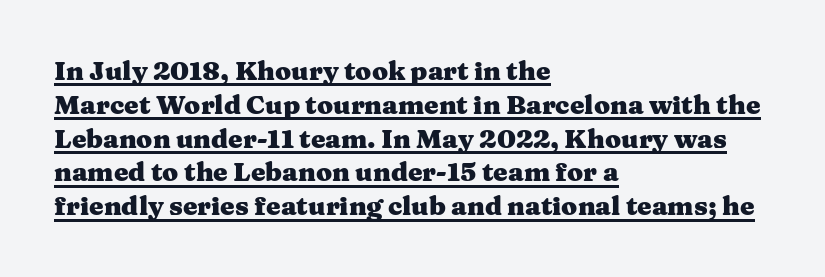
The image shows 26 px bold type, upright; set left-aligned, normal line spacing (1.3x), normal letter spacing, underlined.
